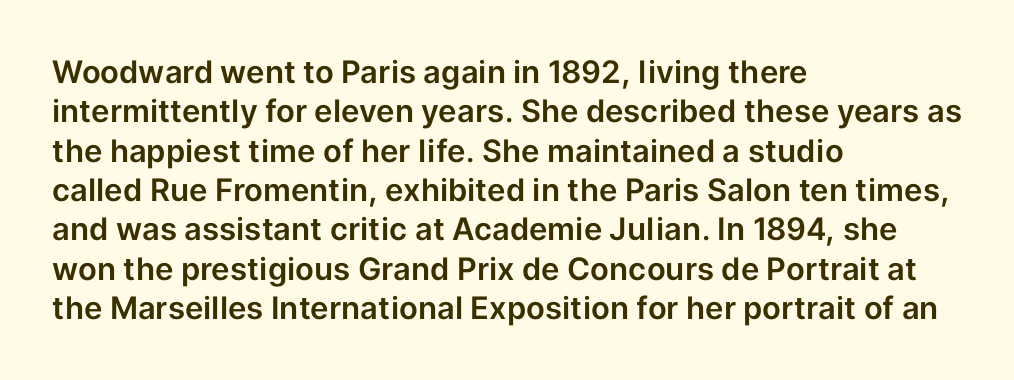
Q: Is the text italic (slanted)? A: No, it is upright.
Q: Is the typeface a serif or a sans-serif typeface? A: Sans-serif.
Q: Is the text underlined? A: No.
Q: How is the paragraph aligned? A: Left-aligned.
Q: Is the spacing between letters normal or unusually wide? A: Normal.
Q: Is the spacing between lines tight, normal or loose? A: Normal.
Q: Width (condensed, normal, or wide)? A: Normal.
Q: Stroke contrast? A: Low.
Q: x-height? A: Medium.
Q: Monospaced? A: No.
